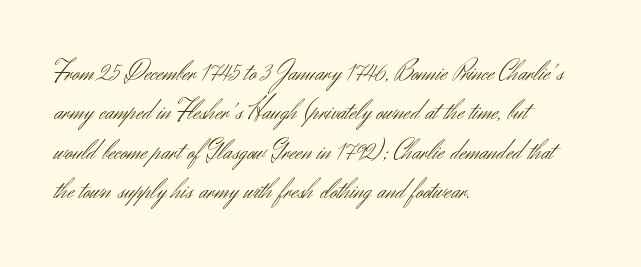
Vertical spacing — default. The paragraph has a hard left edge and a soft right edge. Look at the tracking — it's just the regular setting, nothing added. The cut favours lightness, reaching ordinary text weight at its darkest.
